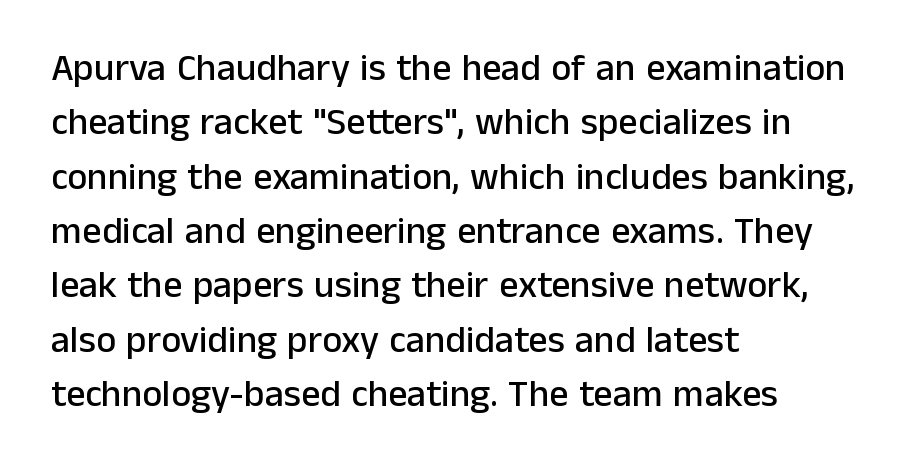
Line beginnings align vertically; line endings do not. A typesetter would mark this as roman, not italic. Font category for this specimen: sans-serif. Varying glyph widths throughout — classic text-font behaviour. There is no visible air inserted between adjacent glyphs.
